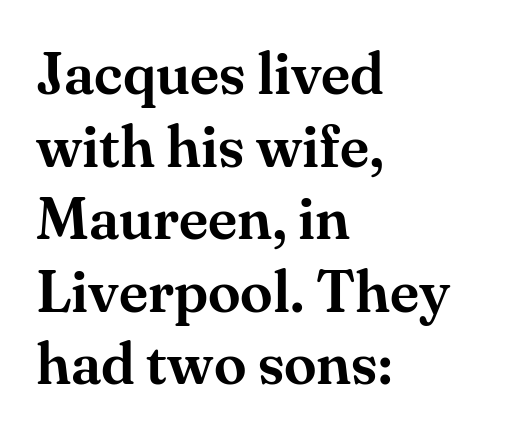
The image shows 59 px serif type, upright; set left-aligned, line spacing 1.23x, normal letter spacing, not underlined; medium stroke contrast and a small x-height.
